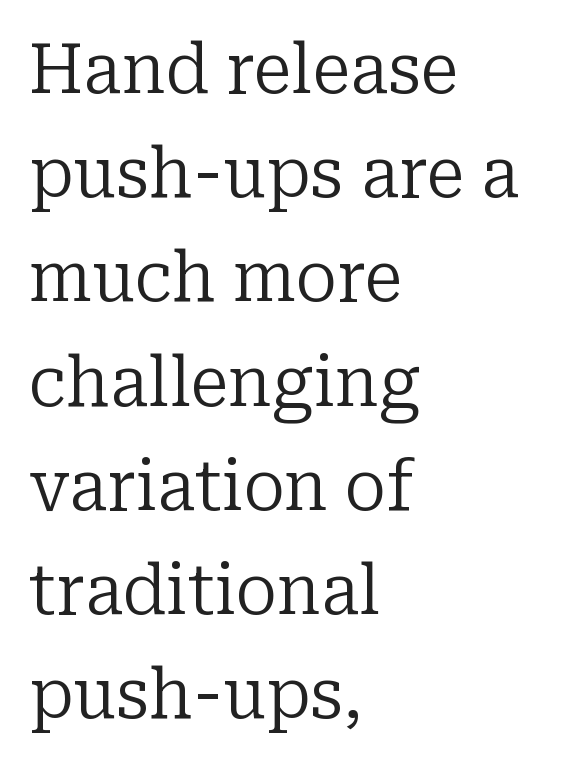
A quiet, ordinary-to-light weight characterises the typeface. The face used here is proportionally spaced, like ordinary book or web type. The horizontal fit of the characters is conventional and even. This sample uses an upright cut, with every glyph sitting square on the baseline.
